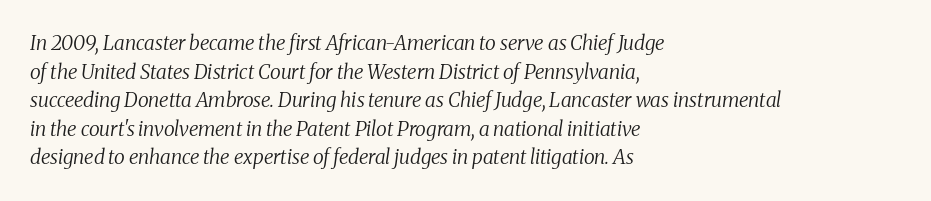
Q: Is the text bold? A: No.
Q: Is the text italic (slanted)? A: Yes, it leans right by about 8 degrees.
Q: Is the text underlined? A: No.
Q: How is the paragraph aligned? A: Left-aligned.
Q: Is the spacing between letters normal or unusually wide? A: Normal.
Q: Is the spacing between lines tight, normal or loose? A: Normal.
